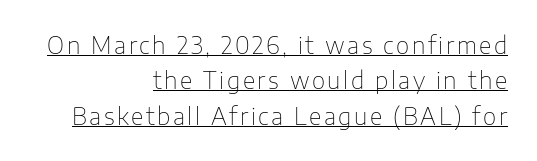
Reading down the column, the eye jumps a familiar distance to each next line. The letters stand straight up with perfectly vertical stems. A continuous stroke trails under the words, as in a hyperlink. The face looks like a standard text weight, possibly lighter.
